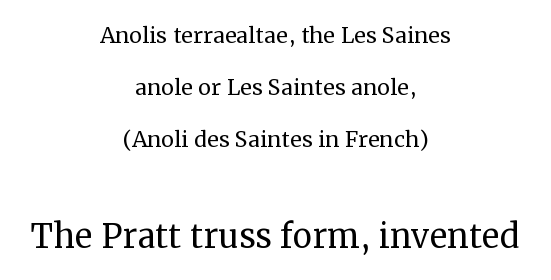
{"serif": "yes", "italic": "no", "bold": "no", "weight": "regular", "width": "normal", "stroke_contrast": "medium", "x_height": "medium", "monospaced": "no", "underline": "no", "align": "center", "line_spacing_ratio": 1.8, "letter_spacing": "normal", "letter_spacing_em": 0.0, "larger_block": "second", "size_ratio": 1.52, "glyph_px": 44}
